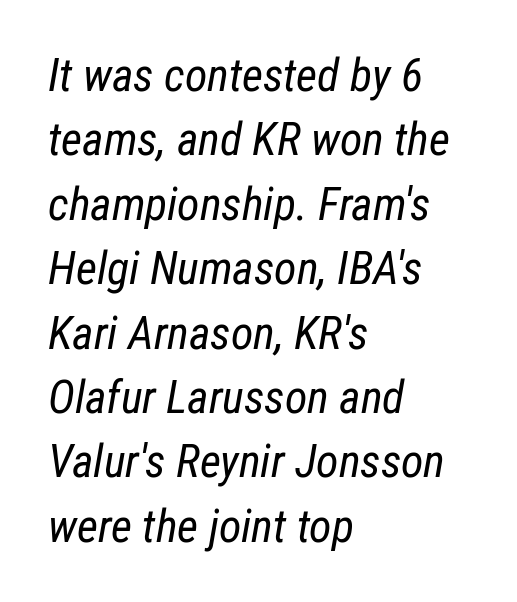
Q: Is the text bold? A: No.
Q: Is the text italic (slanted)? A: Yes, it leans right by about 12 degrees.
Q: Is the text underlined? A: No.
Q: How is the paragraph aligned? A: Left-aligned.
Q: Is the spacing between letters normal or unusually wide? A: Normal.
Q: Is the spacing between lines tight, normal or loose? A: Normal.
Q: Width (condensed, normal, or wide)? A: Condensed.
Q: Stroke contrast? A: Low.
Q: x-height? A: Medium.
Q: Monospaced? A: No.
